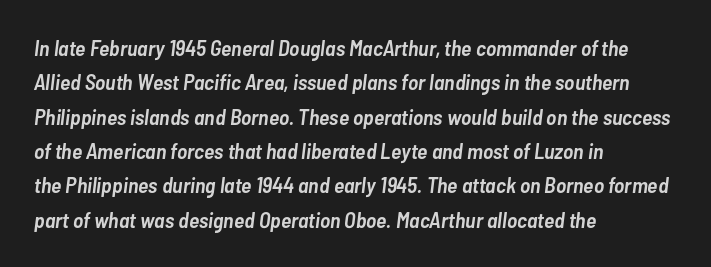
The image shows 22 px text type, italic (leaning right); set left-aligned, normal line spacing (1.56x), normal letter spacing, not underlined.
